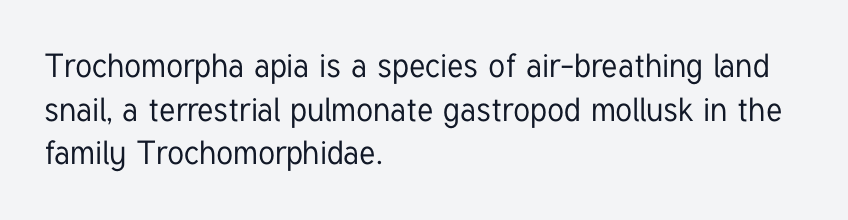
Check where the strokes stop: nothing finishes them off — pure sans. The area under the type is left untouched. In CSS terms this would be text-align: left. A typesetter would call this proportional, since set widths differ per character.
